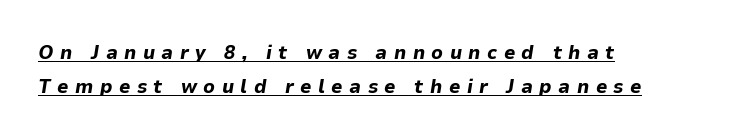
The image shows 20 px bold type, italic (leaning right); set left-aligned, line spacing 1.71x, unusually wide letter spacing (+0.32 em), underlined.
